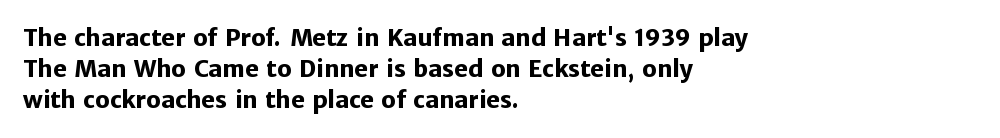
The image shows 23 px bold type, upright; set left-aligned, normal line spacing (1.34x), normal letter spacing, not underlined.
